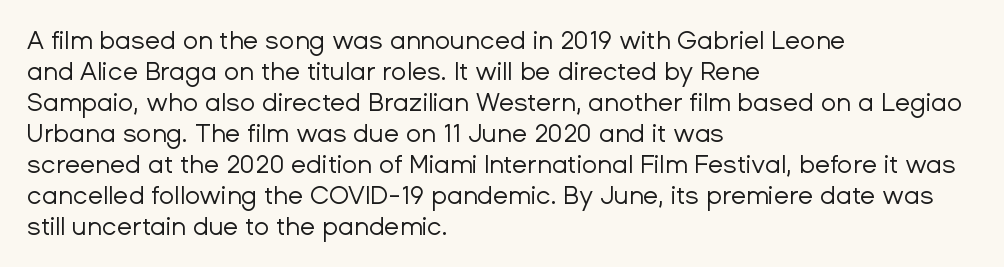
Q: Is the text bold? A: No.
Q: Is the text italic (slanted)? A: No, it is upright.
Q: Is the text underlined? A: No.
Q: How is the paragraph aligned? A: Left-aligned.
Q: Is the spacing between letters normal or unusually wide? A: Normal.
